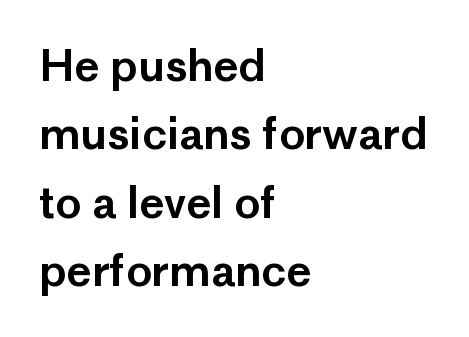
{"serif": "no", "italic": "no", "width": "normal", "stroke_contrast": "low", "x_height": "medium", "monospaced": "no", "underline": "no", "align": "left", "line_spacing": "normal", "line_spacing_ratio": 1.59, "letter_spacing": "normal", "letter_spacing_em": 0.0, "glyph_px": 43}
